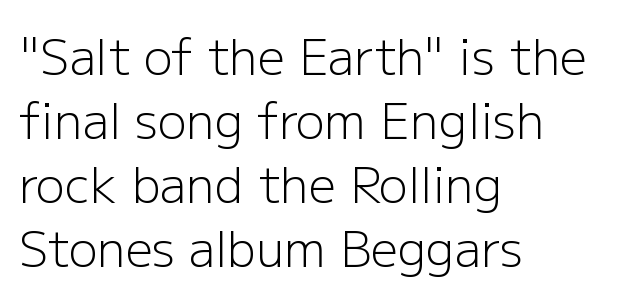
{"serif": "no", "italic": "no", "bold": "no", "weight": "light", "width": "normal", "stroke_contrast": "low", "x_height": "medium", "monospaced": "no", "underline": "no", "align": "left", "line_spacing": "normal", "line_spacing_ratio": 1.33, "letter_spacing": "normal", "letter_spacing_em": 0.0, "glyph_px": 48}
